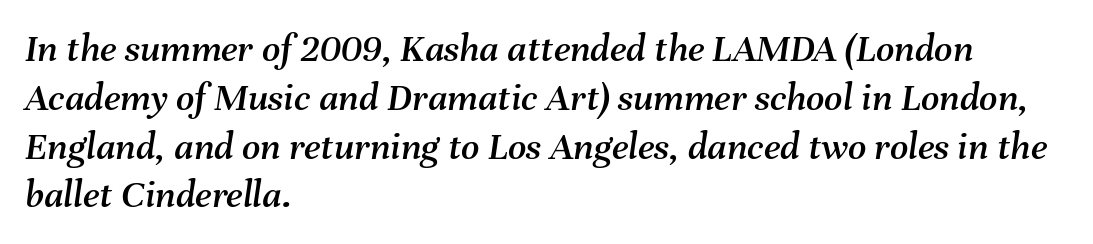
{"italic": "yes", "lean": "right", "slant_degrees": 8, "width": "normal", "stroke_contrast": "medium", "x_height": "medium", "monospaced": "no", "underline": "no", "align": "left", "line_spacing_ratio": 1.22, "letter_spacing": "normal", "letter_spacing_em": 0.0, "glyph_px": 40}
